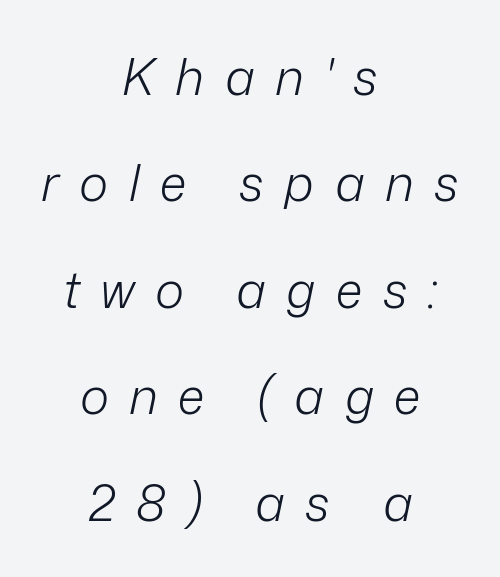
Each word looks stretched out because of the extra space between its letters. A clean baseline with only descenders dipping below it. The glyphs look as if they've been sheared to an angle. Is this a fixed-width face? No — the glyphs have proportional, varying widths.
